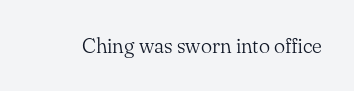
Q: Is the text bold? A: No.
Q: Is the text italic (slanted)? A: No, it is upright.
Q: Is the text underlined? A: No.
Q: Is the spacing between letters normal or unusually wide? A: Normal.
